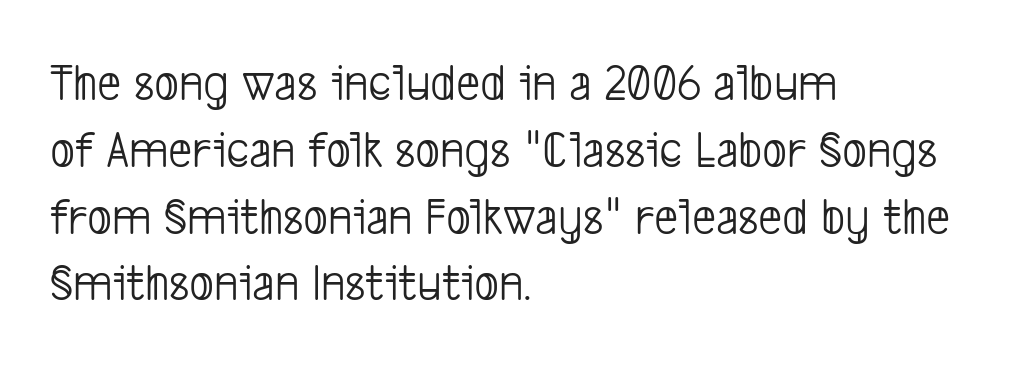
These glyphs show unthickened strokes, regular width or finer. The glyphs are unaccompanied by any horizontal stroke below them. In CSS terms this would be text-align: left. The rows are spaced the way most documents space them.
